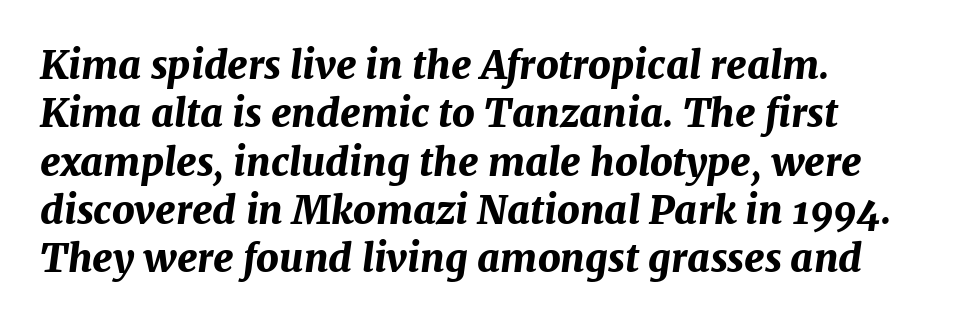
The glyphs look as if they've been sheared to an angle. Type without underlining. Standard letterfit; no display-style spreading of the glyphs. Do the characters align in a grid? No, the font is proportional.
